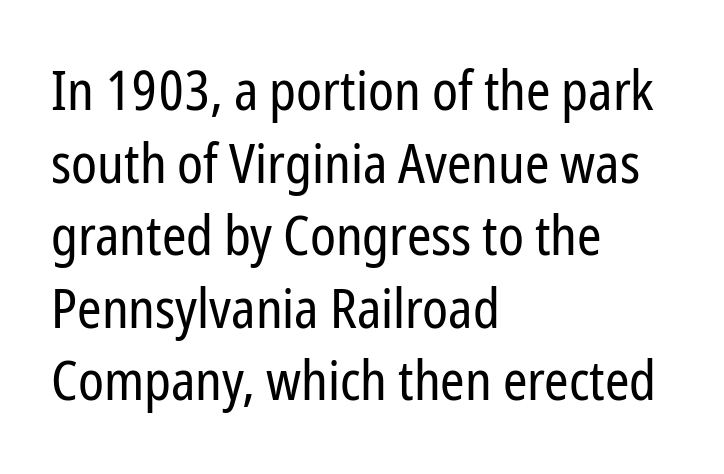
Beneath every word, the page is bare. Serifs: no, the terminals of the letterforms are clean. Short note: letters normally spaced. Looks like regular typesetting: each glyph gets only the width it needs.
